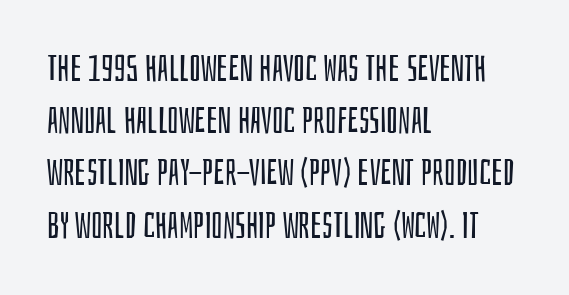
The image shows 37 px regular-weight, condensed sans-serif type, upright; set left-aligned, normal line spacing (1.41x), normal letter spacing, not underlined; low stroke contrast and a large x-height.
